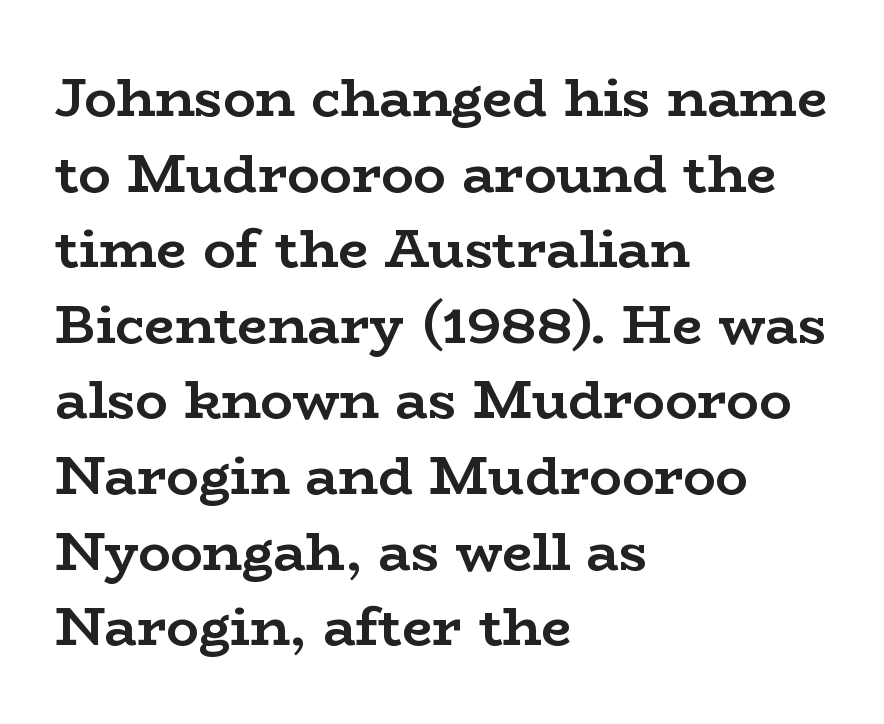
Interline gaps are of average width in this sample. Type without underlining. Every character sits straight up, as roman type does. A student would call this left alignment; a typographer would say flush left, rag right. To sum up the face: it has serifs. Tracking here is standard; glyphs follow each other at the usual distance.
